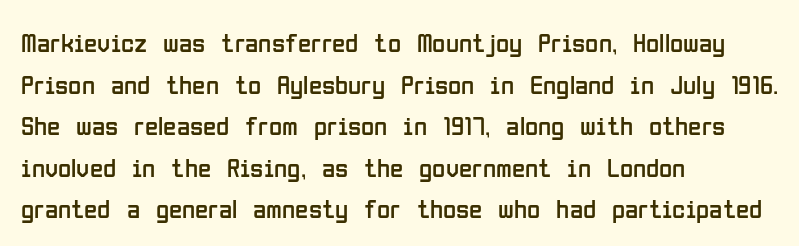
The image shows 27 px text type, upright; set left-aligned, normal line spacing (1.54x), normal letter spacing, not underlined.
